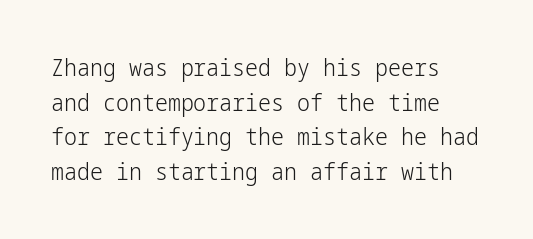
Italic: no, the glyphs are upright roman. A clean baseline with only descenders dipping below it. Caption: face not bold, strokes unweighted. Regular leading.
